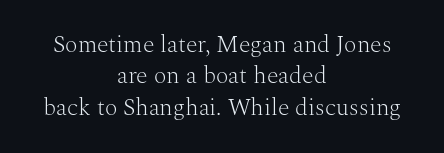
The image shows 24 px text type, upright; set centered, normal line spacing (1.31x), normal letter spacing, not underlined.
